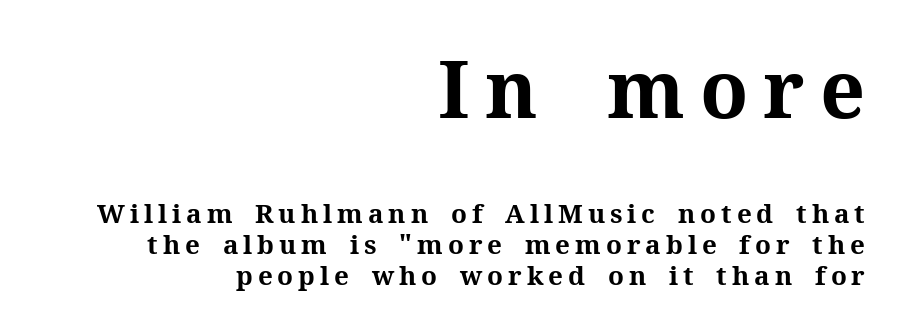
{"serif": "yes", "italic": "no", "bold": "yes", "weight": "bold", "width": "normal", "stroke_contrast": "medium", "x_height": "medium", "monospaced": "no", "underline": "no", "align": "right", "line_spacing_ratio": 1.2, "larger_block": "first", "size_ratio": 3.04, "glyph_px": 79}
